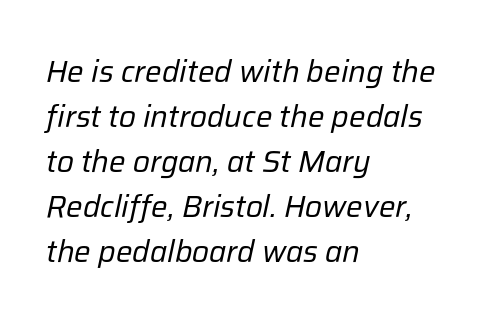
The image shows 31 px regular-weight type, italic (leaning right); set left-aligned, normal line spacing (1.45x), normal letter spacing, not underlined; low stroke contrast and a medium x-height.
